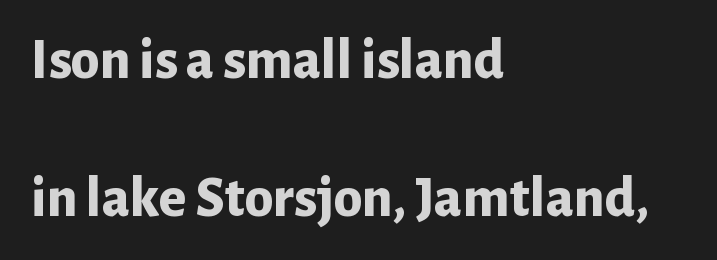
{"serif": "no", "italic": "no", "bold": "yes", "weight": "bold", "width": "normal", "stroke_contrast": "low", "x_height": "medium", "monospaced": "no", "underline": "no", "align": "left", "line_spacing": "loose", "line_spacing_ratio": 2.38, "letter_spacing": "normal", "letter_spacing_em": 0.0, "glyph_px": 58}
